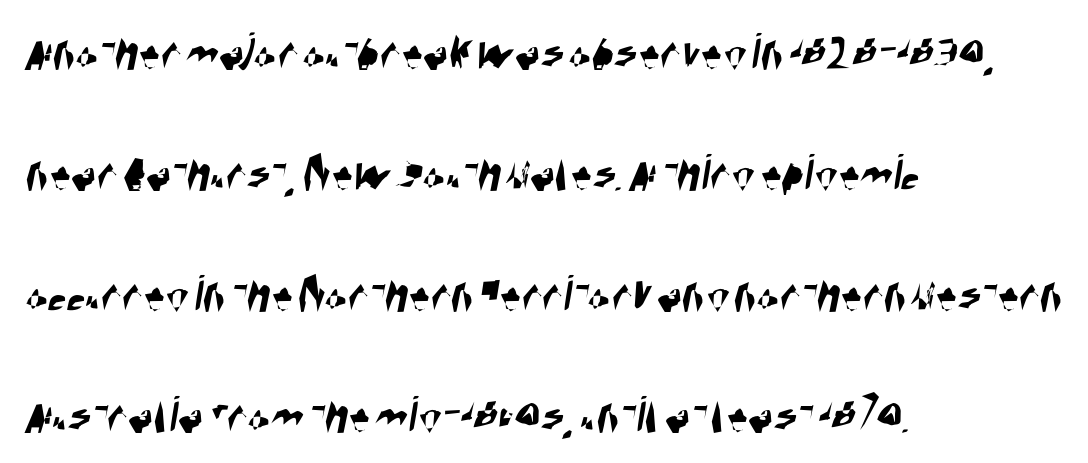
Q: Is the typeface a serif or a sans-serif typeface? A: Sans-serif.
Q: Is the text underlined? A: No.
Q: How is the paragraph aligned? A: Left-aligned.
Q: Is the spacing between letters normal or unusually wide? A: Normal.
Q: Is the spacing between lines tight, normal or loose? A: Loose.
Q: Width (condensed, normal, or wide)? A: Condensed.
Q: Stroke contrast? A: High.
Q: x-height? A: Large.
Q: Monospaced? A: No.
